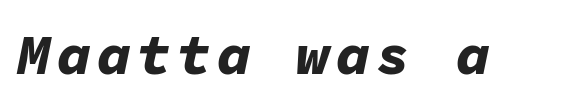
Think of a typewriter: that constant character pitch is what you see here. You'd pick this weight for a headline — it's a proper bold. An italicized treatment has been applied to the whole sample. The zone under the glyphs is completely vacant.
